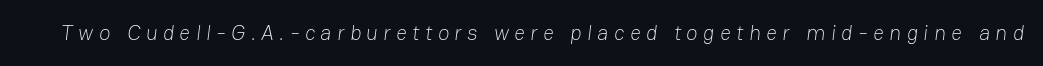
The space beneath each line is pristine and unruled. The weight would be labelled regular, book, light, or lighter still. Words appear elongated and porous because spacing is wide.
